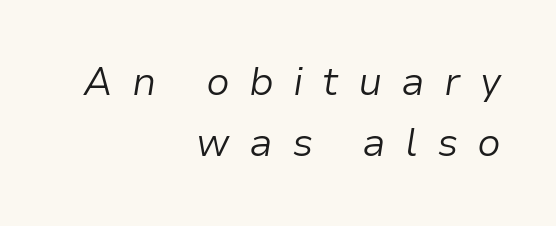
Q: Is the text bold? A: No.
Q: Is the text italic (slanted)? A: Yes, it leans right by about 9 degrees.
Q: Is the text underlined? A: No.
Q: How is the paragraph aligned? A: Right-aligned.
Q: Is the spacing between letters normal or unusually wide? A: Unusually wide.
Q: Is the spacing between lines tight, normal or loose? A: Normal.
Q: Width (condensed, normal, or wide)? A: Normal.
Q: Stroke contrast? A: Low.
Q: x-height? A: Medium.
Q: Monospaced? A: No.
